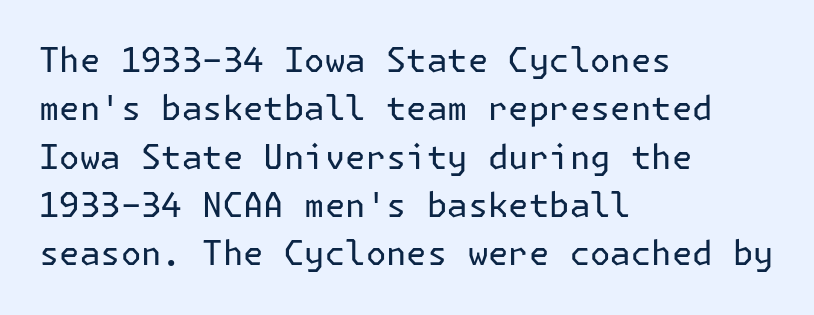
The image shows 34 px regular-weight sans-serif type, upright; set left-aligned, normal line spacing (1.42x), normal letter spacing, not underlined; low stroke contrast and a medium x-height.
